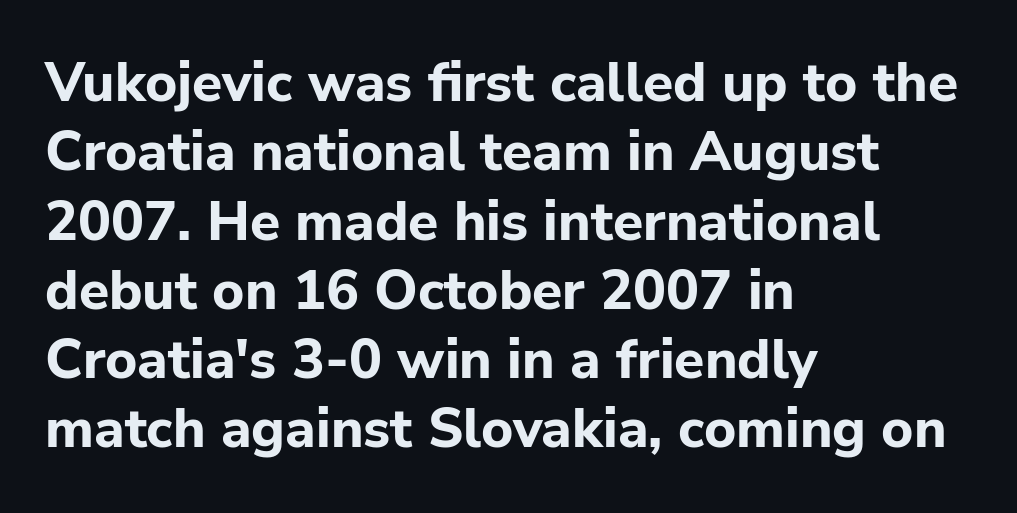
{"serif": "no", "italic": "no", "bold": "yes", "weight": "bold", "width": "normal", "stroke_contrast": "low", "x_height": "medium", "monospaced": "no", "underline": "no", "align": "left", "line_spacing": "normal", "line_spacing_ratio": 1.26, "letter_spacing": "normal", "letter_spacing_em": 0.0, "glyph_px": 55}
